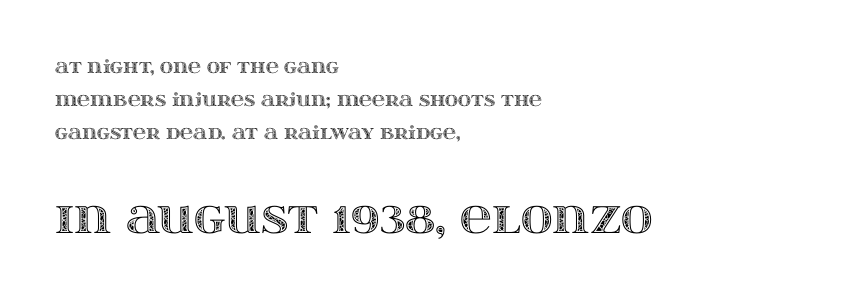
The image shows 44 px wide type, upright; set left-aligned, line spacing 1.83x, normal letter spacing, not underlined; the second (bottom) block is 2.44x larger; a large x-height.
